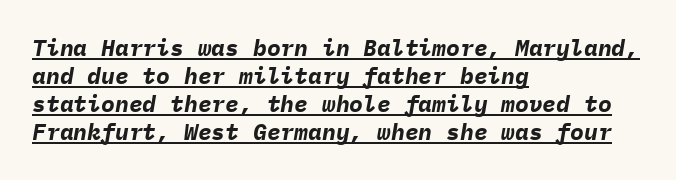
Q: Is the text bold? A: Yes.
Q: Is the text italic (slanted)? A: Yes, it leans right by about 9 degrees.
Q: Is the text underlined? A: Yes.
Q: How is the paragraph aligned? A: Left-aligned.
Q: Is the spacing between letters normal or unusually wide? A: Normal.
